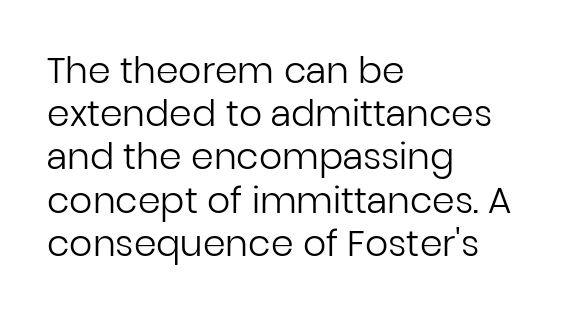
Rule under the text: the space is simply empty. A typesetter would label this face a sans. Glyph-to-glyph distance matches everyday printed text. The letterforms sit at book weight or below.
